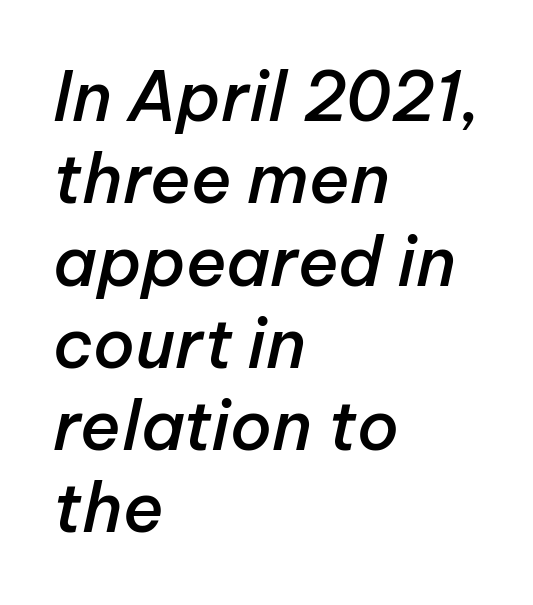
The image shows 68 px semibold type, italic (leaning right); set left-aligned, line spacing 1.21x, normal letter spacing, not underlined; low stroke contrast and a medium x-height.
